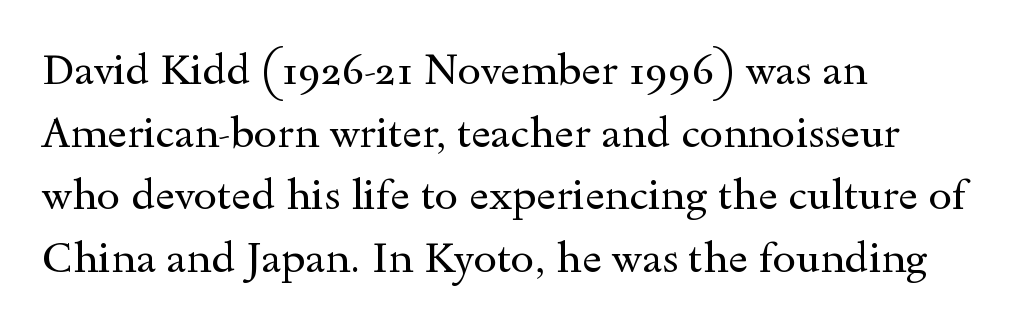
A typesetter would label this face a serif. This sample has the flowing, uneven cadence of proportional lettering. Rendered with straight, roman letterforms. Default kerning and tracking; the words read as compact shapes. The strokes are not fattened; the text isn't bold.
